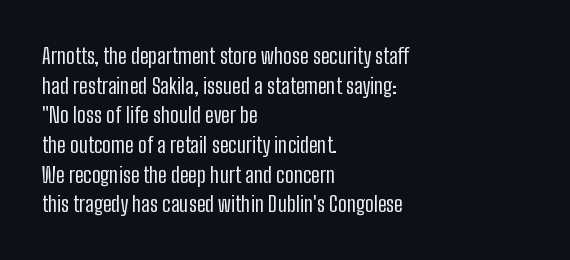
Unmarked baselines from the first word to the last. The designer left line spacing at the default. The rendering anchors every line to the left-hand side. The gaps between neighbouring characters are ordinary and unremarkable. The type sits square on the baseline with zero lean.
